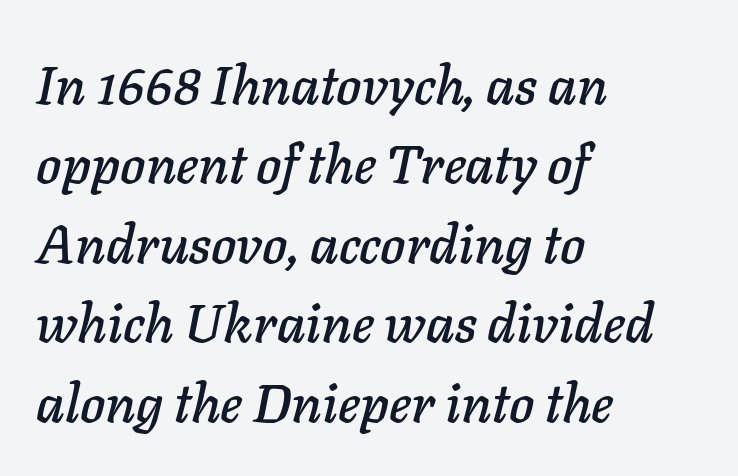
{"italic": "yes", "lean": "right", "slant_degrees": 11, "width": "normal", "stroke_contrast": "low", "x_height": "medium", "monospaced": "no", "underline": "no", "align": "left", "line_spacing": "normal", "line_spacing_ratio": 1.47, "letter_spacing": "normal", "letter_spacing_em": 0.0, "glyph_px": 54}
